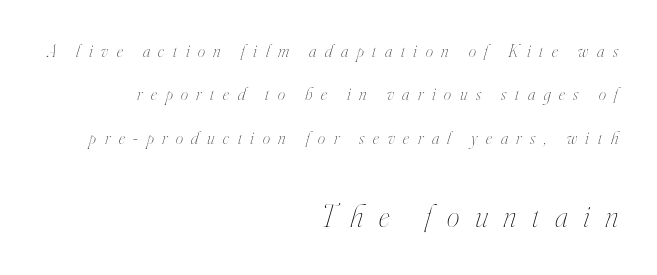
Of the two passages, the one underneath uses the larger point size. If you drew a line through each stem, it would be angled. The strokes are not fattened; the text isn't bold. Line spacing here is loose.
